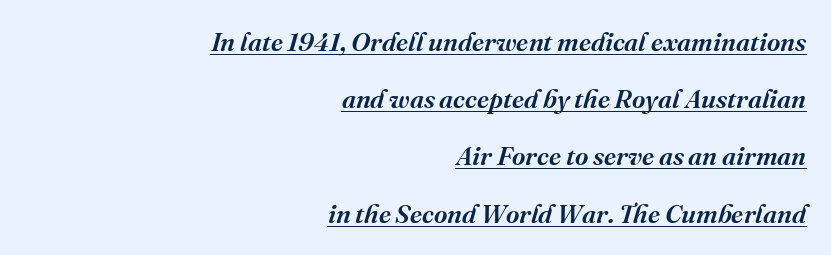
Q: Is the text bold? A: Semi-bold.
Q: Is the text italic (slanted)? A: Yes, it leans right by about 16 degrees.
Q: Is the text underlined? A: Yes.
Q: How is the paragraph aligned? A: Right-aligned.
Q: Is the spacing between letters normal or unusually wide? A: Normal.
Q: Is the spacing between lines tight, normal or loose? A: Loose.
